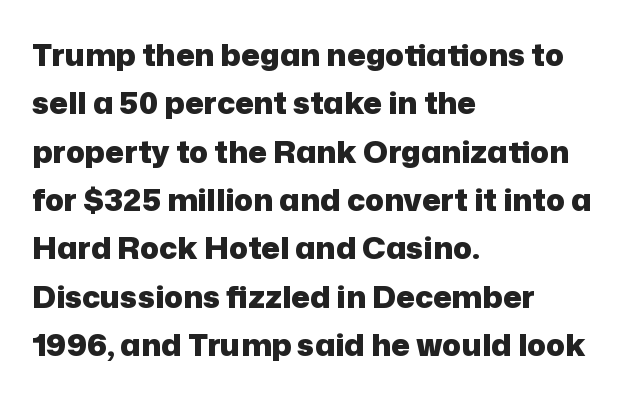
This rendering employs a face without finishing strokes, i.e., a sans-serif. Honestly, the letter spacing is just normal — you wouldn't notice it. Students, this is bold: see how much ink each stroke carries. You can tell it's not italic because the verticals are truly vertical. In CSS terms this would be text-align: left.
